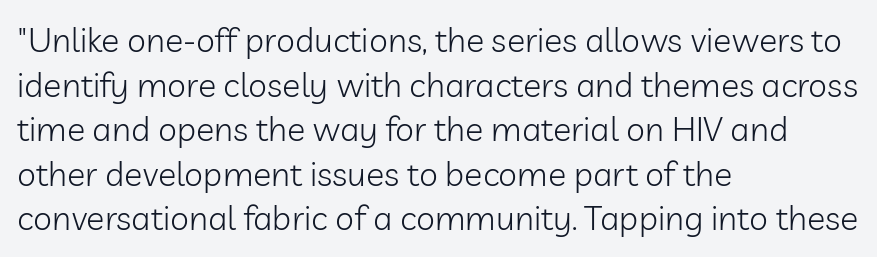
Q: Is the text bold? A: No.
Q: Is the text italic (slanted)? A: No, it is upright.
Q: Is the typeface a serif or a sans-serif typeface? A: Sans-serif.
Q: Is the text underlined? A: No.
Q: How is the paragraph aligned? A: Left-aligned.
Q: Is the spacing between letters normal or unusually wide? A: Normal.
Q: Is the spacing between lines tight, normal or loose? A: Normal.
Q: Width (condensed, normal, or wide)? A: Normal.
Q: Stroke contrast? A: Low.
Q: x-height? A: Medium.
Q: Monospaced? A: No.
